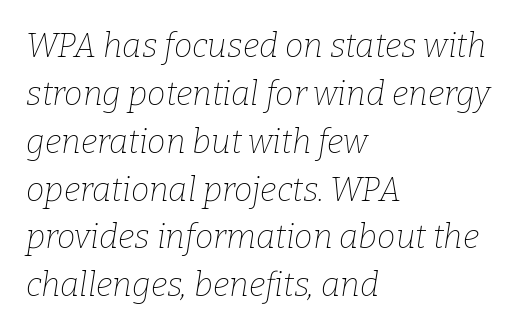
{"serif": "yes", "italic": "yes", "lean": "right", "slant_degrees": 9, "bold": "no", "weight": "thin", "width": "normal", "stroke_contrast": "low", "x_height": "medium", "monospaced": "no", "underline": "no", "align": "left", "line_spacing": "normal", "line_spacing_ratio": 1.45, "letter_spacing": "normal", "letter_spacing_em": 0.0, "glyph_px": 33}
